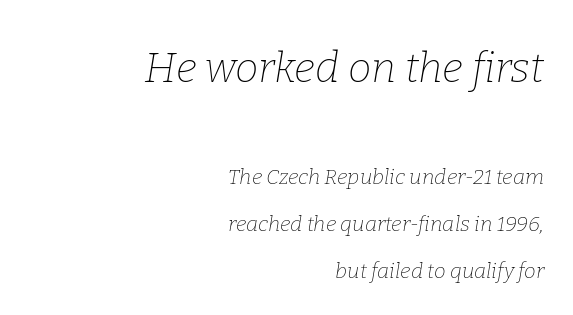
Q: Is the text bold? A: No.
Q: Is the text italic (slanted)? A: Yes, it leans right by about 9 degrees.
Q: Is the typeface a serif or a sans-serif typeface? A: Serif.
Q: Is the text underlined? A: No.
Q: How is the paragraph aligned? A: Right-aligned.
Q: Is the spacing between letters normal or unusually wide? A: Normal.
Q: Is the spacing between lines tight, normal or loose? A: Loose.
Q: Which block of text is set in a larger size, the first (top) or the second (bottom)? A: The first (top) one.
Q: Width (condensed, normal, or wide)? A: Normal.
Q: Stroke contrast? A: Low.
Q: x-height? A: Medium.
Q: Monospaced? A: No.
